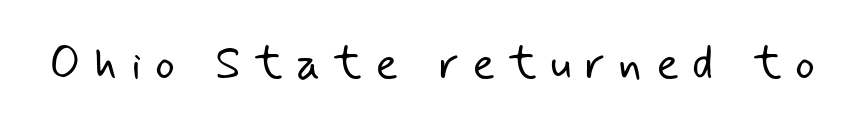
{"serif": "no", "bold": "no", "weight": "light", "width": "normal", "stroke_contrast": "low", "x_height": "small", "monospaced": "no", "underline": "no", "letter_spacing": "wide", "letter_spacing_em": 0.29, "glyph_px": 47}
